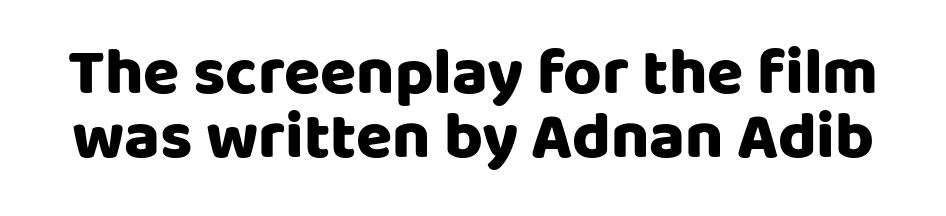
Decoration check: the copy has no underline. Posture: upright roman. Strokes here are thick enough to call this a true bold. The line-height multiplier appears low, near solid setting.
